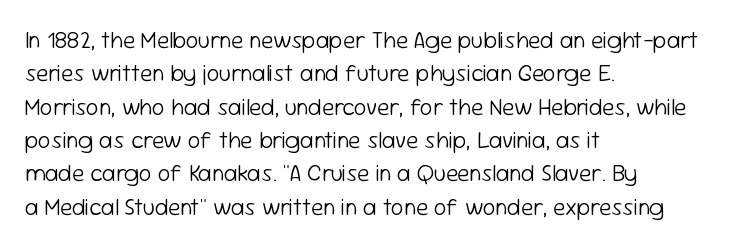
{"italic": "no", "bold": "no", "underline": "no", "align": "left", "line_spacing": "normal", "line_spacing_ratio": 1.45, "letter_spacing": "normal", "letter_spacing_em": 0.0, "glyph_px": 23}
